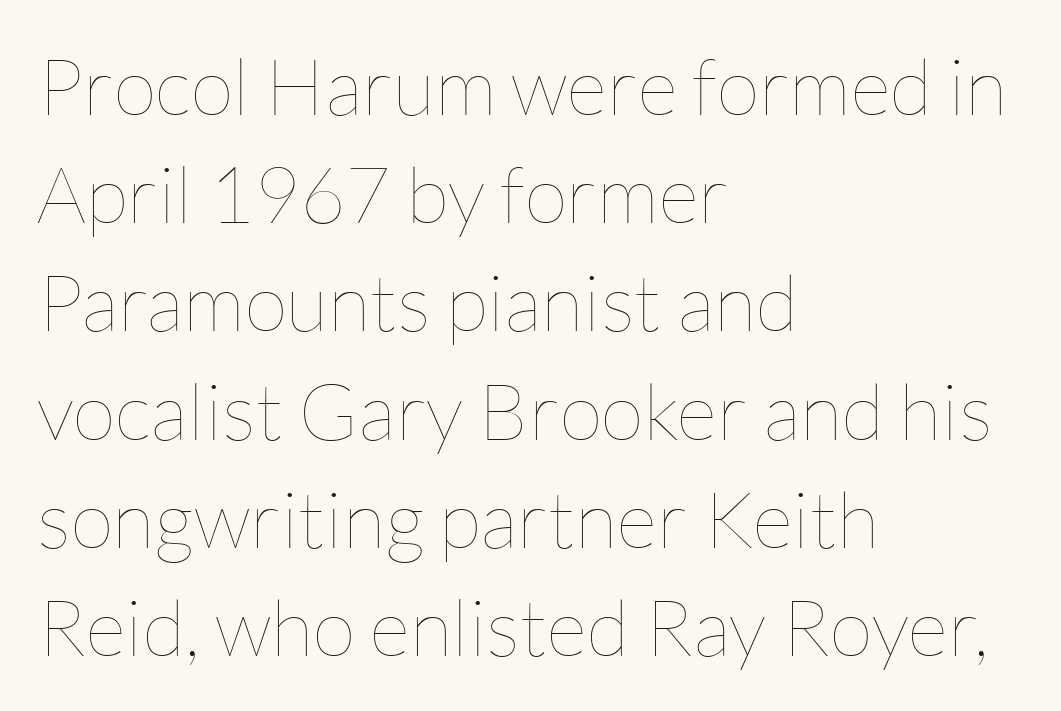
The image shows 79 px thin type, upright; set left-aligned, normal line spacing (1.37x), normal letter spacing, not underlined; low stroke contrast and a medium x-height.
